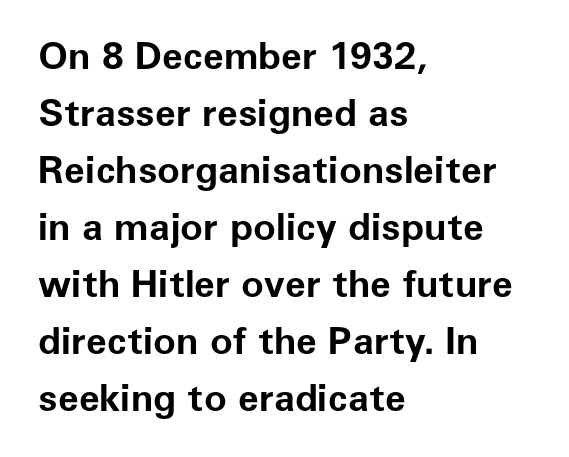
{"serif": "no", "italic": "no", "bold": "yes", "weight": "bold", "width": "normal", "stroke_contrast": "low", "x_height": "medium", "monospaced": "no", "underline": "no", "align": "left", "line_spacing": "normal", "line_spacing_ratio": 1.5, "letter_spacing": "normal", "letter_spacing_em": 0.0, "glyph_px": 38}
